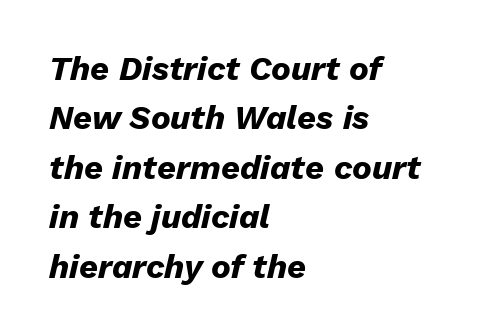
The letters advance in unequal steps, a hallmark of proportional type. The passage shown is not underscored anywhere. Heavy, bold letterforms. The vertical gap from one line to the next is medium. The line texture is even and compact thanks to regular tracking.
